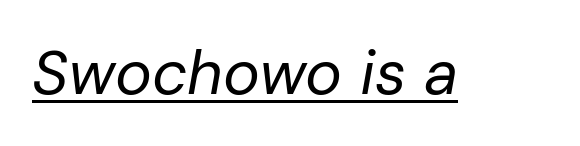
The image shows 62 px regular-weight type, italic (leaning right); set normal letter spacing, underlined; low stroke contrast and a medium x-height.
